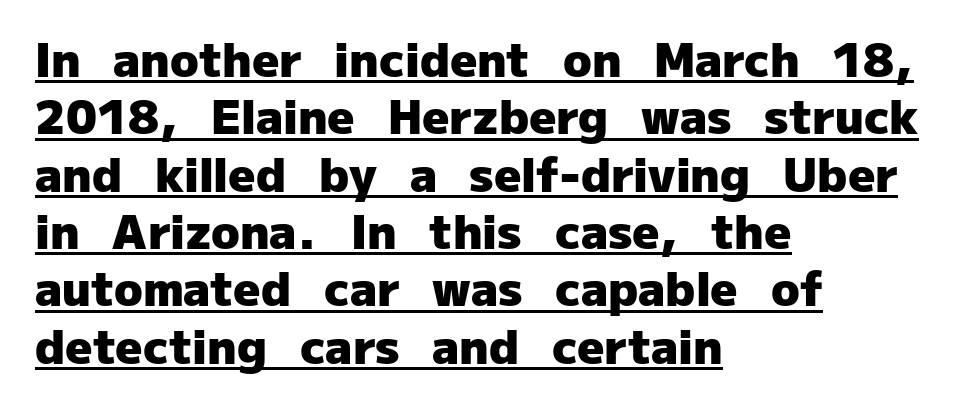
{"serif": "no", "italic": "no", "bold": "yes", "weight": "heavy", "width": "normal", "stroke_contrast": "low", "x_height": "medium", "monospaced": "no", "underline": "yes", "align": "left", "line_spacing_ratio": 1.22, "letter_spacing": "normal", "letter_spacing_em": 0.0, "glyph_px": 47}
